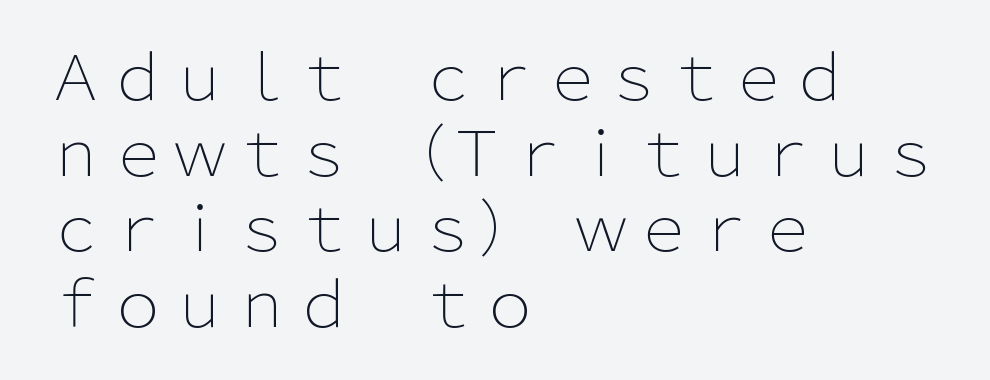
Q: Is the text bold? A: No.
Q: Is the text italic (slanted)? A: No, it is upright.
Q: Is the typeface a serif or a sans-serif typeface? A: Sans-serif.
Q: Is the text underlined? A: No.
Q: How is the paragraph aligned? A: Left-aligned.
Q: Is the spacing between letters normal or unusually wide? A: Normal.
Q: Width (condensed, normal, or wide)? A: Normal.
Q: Stroke contrast? A: Low.
Q: x-height? A: Medium.
Q: Monospaced? A: No.
